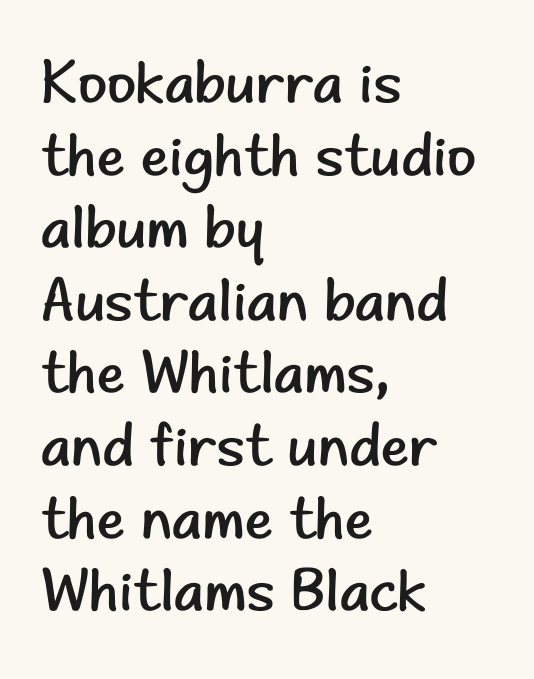
{"serif": "no", "italic": "no", "bold": "no", "weight": "regular", "width": "normal", "stroke_contrast": "low", "x_height": "small", "monospaced": "no", "underline": "no", "align": "left", "line_spacing_ratio": 1.21, "letter_spacing": "normal", "letter_spacing_em": 0.0, "glyph_px": 60}
